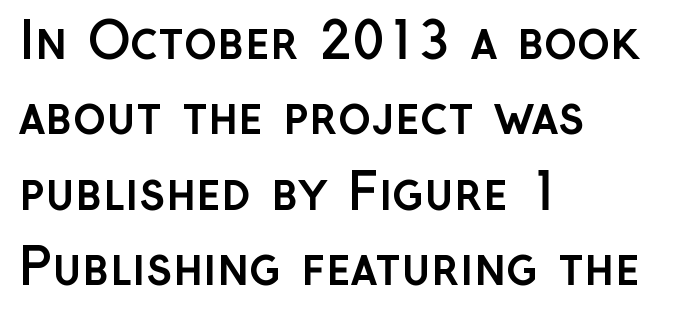
{"serif": "no", "italic": "no", "bold": "yes", "weight": "semibold", "width": "normal", "stroke_contrast": "low", "x_height": "medium", "monospaced": "no", "underline": "no", "align": "left", "line_spacing": "normal", "line_spacing_ratio": 1.51, "letter_spacing": "normal", "letter_spacing_em": 0.0, "glyph_px": 50}
